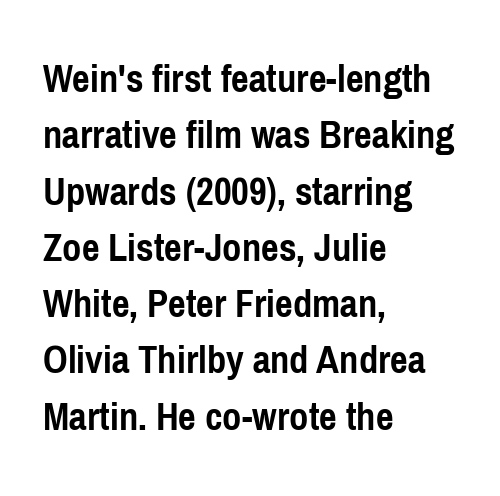
You can tell it's not italic because the verticals are truly vertical. The passage shown is typed in a proportional face where columns would drift. Vertically, the passage feels balanced, rows spaced as you'd expect. The face used here is a sans, in the tradition of grotesques and geometrics.
